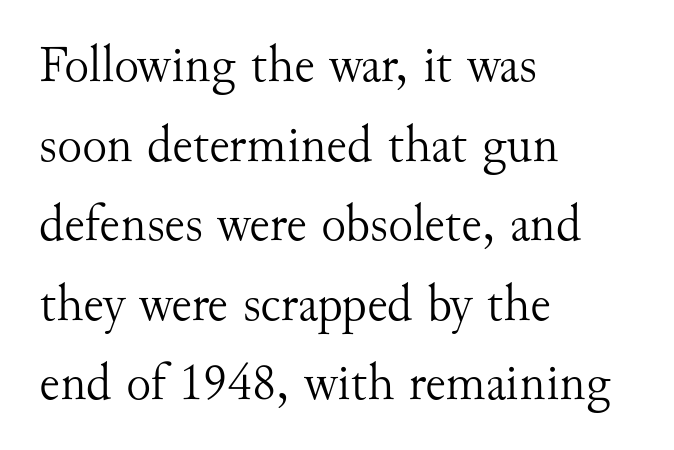
This sample uses an upright cut, with every glyph sitting square on the baseline. Note the varied advance widths — an 'i' is clearly narrower than an 'm'. The characters display serif detailing at their extremities. Students, note that the glyphs here touch the page at normal intervals. Stems here are at most as thick as an everyday book face. The area under the type is left untouched.
